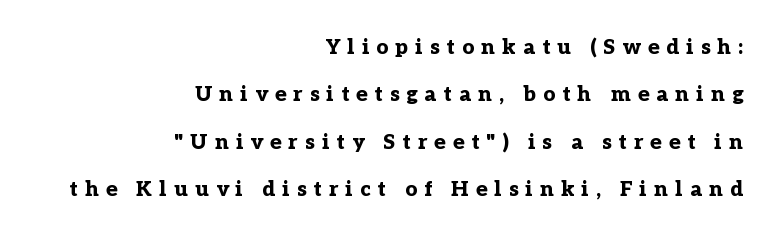
{"italic": "no", "bold": "yes", "underline": "no", "align": "right", "line_spacing": "loose", "line_spacing_ratio": 2.26, "letter_spacing": "wide", "letter_spacing_em": 0.34, "glyph_px": 21}
